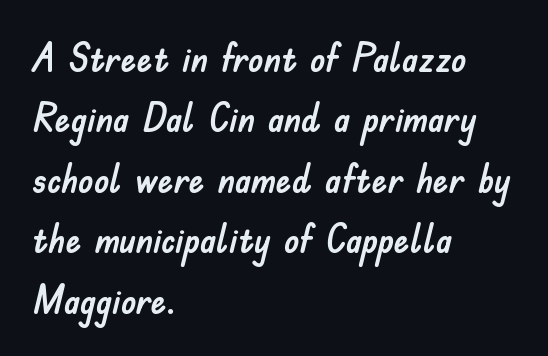
The image shows 39 px sans-serif type; set left-aligned, normal line spacing (1.55x), normal letter spacing, not underlined; low stroke contrast and a small x-height.
